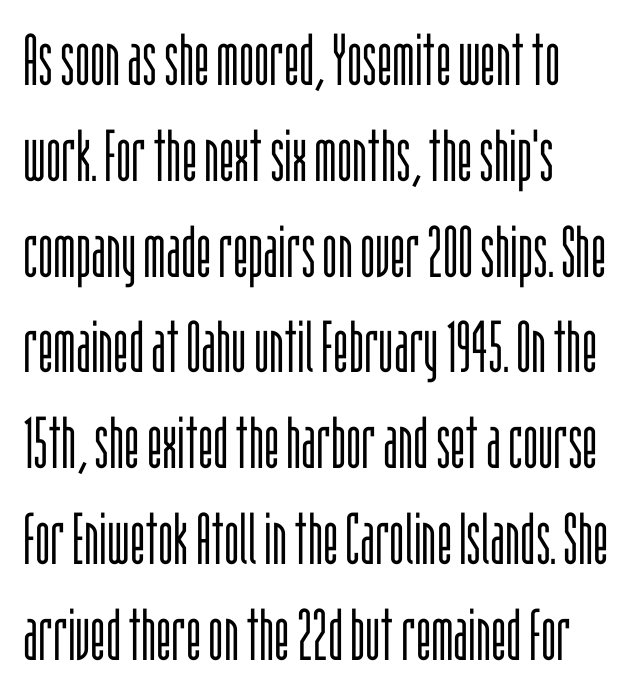
Look at the bottom of the vertical strokes: they stop flat, with no serifs. What stands out about the letter spacing? Nothing — it is the standard amount. Each letter keeps its own natural width here, so spacing adapts to shape. The words here are not underlined.
